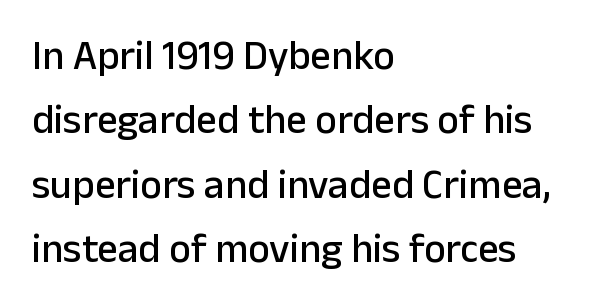
Q: Is the text italic (slanted)? A: No, it is upright.
Q: Is the typeface a serif or a sans-serif typeface? A: Sans-serif.
Q: Is the text underlined? A: No.
Q: How is the paragraph aligned? A: Left-aligned.
Q: Is the spacing between letters normal or unusually wide? A: Normal.
Q: Is the spacing between lines tight, normal or loose? A: Normal.
Q: Width (condensed, normal, or wide)? A: Normal.
Q: Stroke contrast? A: Low.
Q: x-height? A: Medium.
Q: Monospaced? A: No.
